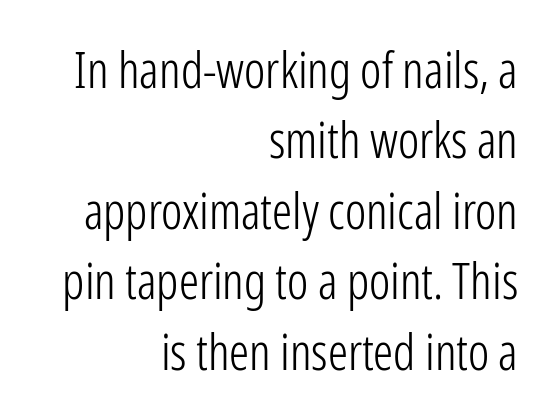
Q: Is the text bold? A: No.
Q: Is the text italic (slanted)? A: No, it is upright.
Q: Is the typeface a serif or a sans-serif typeface? A: Sans-serif.
Q: Is the text underlined? A: No.
Q: How is the paragraph aligned? A: Right-aligned.
Q: Is the spacing between letters normal or unusually wide? A: Normal.
Q: Is the spacing between lines tight, normal or loose? A: Normal.
Q: Width (condensed, normal, or wide)? A: Condensed.
Q: Stroke contrast? A: Low.
Q: x-height? A: Medium.
Q: Monospaced? A: No.
